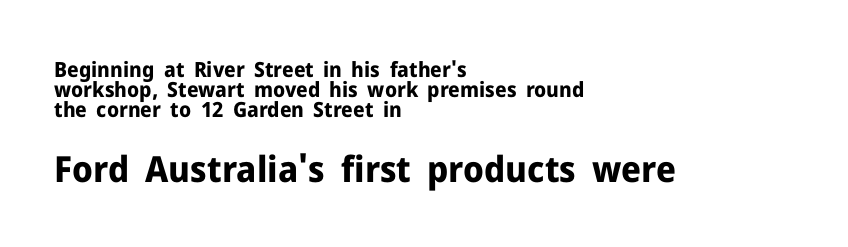
{"serif": "no", "italic": "no", "bold": "yes", "weight": "bold", "width": "normal", "stroke_contrast": "low", "x_height": "medium", "monospaced": "no", "underline": "no", "align": "left", "line_spacing": "tight", "line_spacing_ratio": 0.95, "letter_spacing": "normal", "letter_spacing_em": 0.0, "larger_block": "second", "size_ratio": 1.71, "glyph_px": 36}
